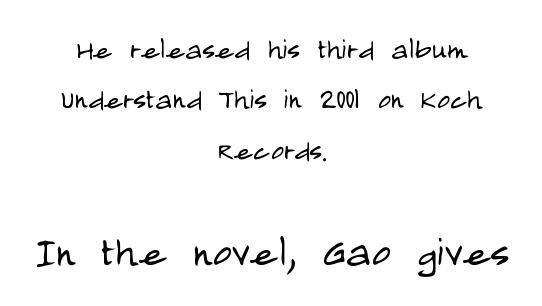
The line texture is even and compact thanks to regular tracking. Does the type have serifs? No, each stem ends abruptly. These lines are rendered in a variable-pitch font. If you folded the block vertically in half, each line would mirror itself in length. Is this a heavy cut? Hardly; it is regular or lighter.
